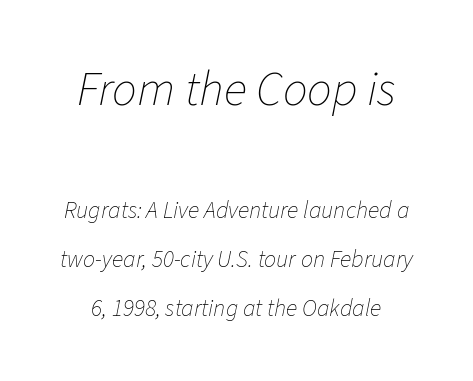
Q: Is the text bold? A: No.
Q: Is the text italic (slanted)? A: Yes, it leans right by about 11 degrees.
Q: Is the text underlined? A: No.
Q: Is the spacing between letters normal or unusually wide? A: Normal.
Q: Is the spacing between lines tight, normal or loose? A: Loose.
Q: Which block of text is set in a larger size, the first (top) or the second (bottom)? A: The first (top) one.
Q: Width (condensed, normal, or wide)? A: Normal.
Q: Stroke contrast? A: Low.
Q: x-height? A: Medium.
Q: Monospaced? A: No.
